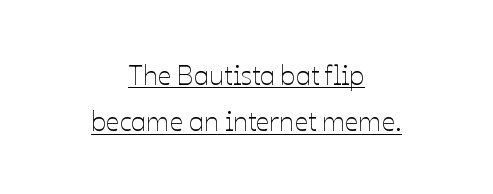
The image shows 27 px text type, upright; set centered, line spacing 1.72x, normal letter spacing, underlined.
